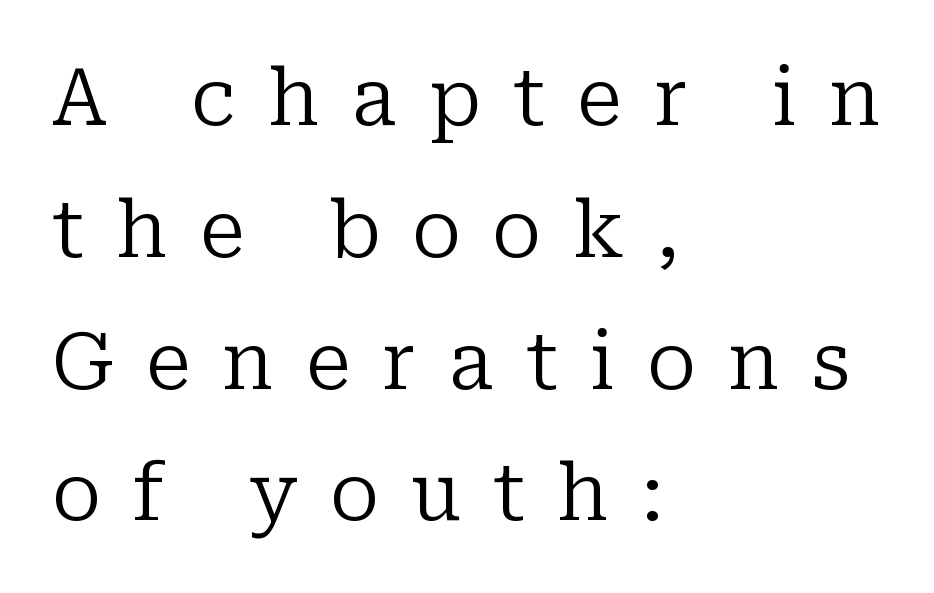
{"serif": "yes", "italic": "no", "bold": "no", "weight": "regular", "width": "normal", "stroke_contrast": "low", "x_height": "medium", "monospaced": "no", "underline": "no", "align": "left", "line_spacing": "normal", "line_spacing_ratio": 1.69, "letter_spacing": "wide", "letter_spacing_em": 0.41, "glyph_px": 78}
